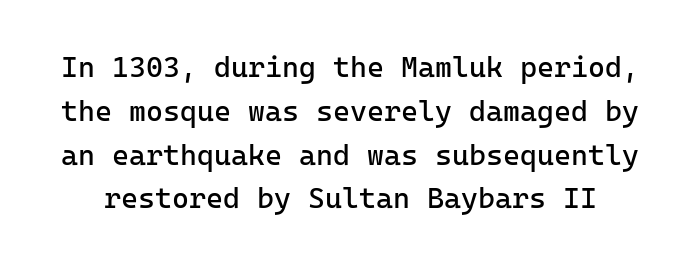
Q: Is the text bold? A: No.
Q: Is the text italic (slanted)? A: No, it is upright.
Q: Is the typeface a serif or a sans-serif typeface? A: Sans-serif.
Q: Is the text underlined? A: No.
Q: Is the spacing between letters normal or unusually wide? A: Normal.
Q: Is the spacing between lines tight, normal or loose? A: Normal.
Q: Width (condensed, normal, or wide)? A: Normal.
Q: Stroke contrast? A: Low.
Q: x-height? A: Medium.
Q: Monospaced? A: Yes.
